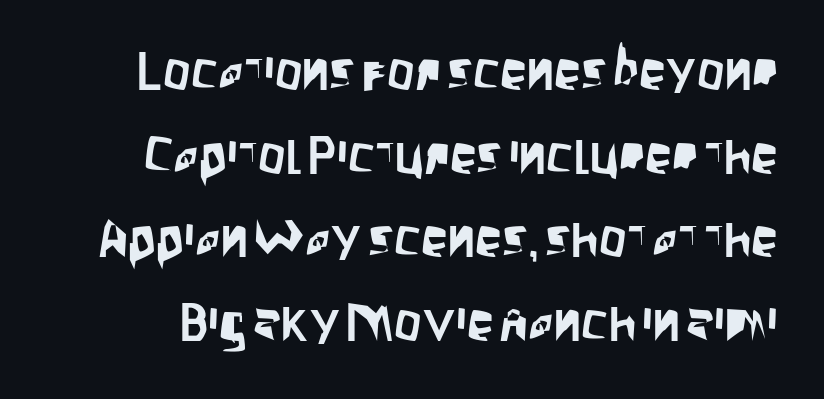
The image shows 54 px condensed sans-serif type, upright; set normal line spacing (1.55x), normal letter spacing, not underlined; low stroke contrast and a large x-height.
